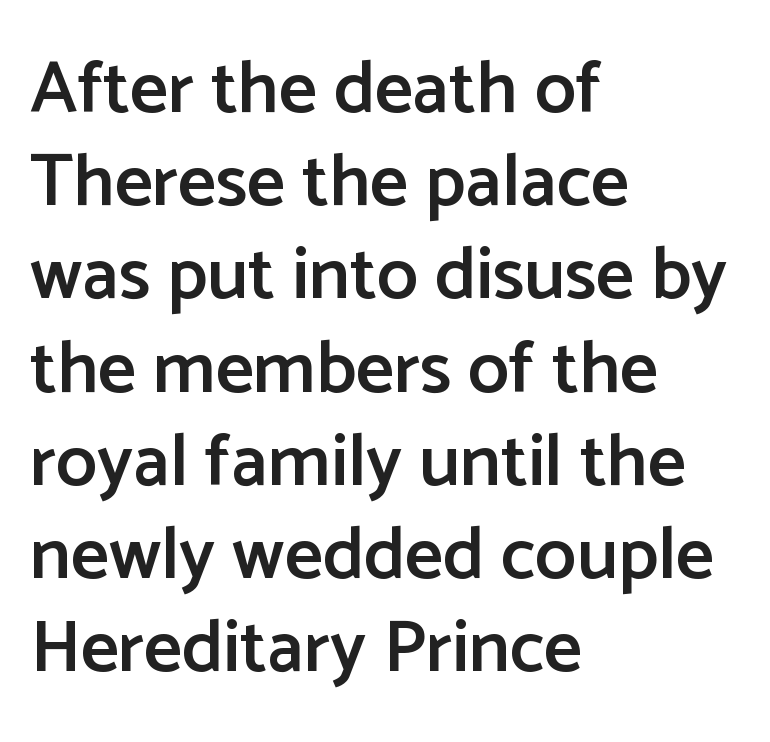
The image shows 74 px semibold sans-serif type, upright; set left-aligned, normal line spacing (1.26x), normal letter spacing, not underlined; low stroke contrast and a medium x-height.
